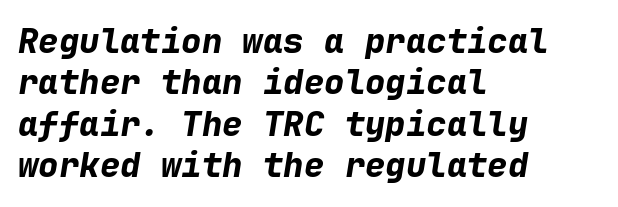
{"italic": "yes", "lean": "right", "slant_degrees": 9, "bold": "yes", "weight": "bold", "width": "normal", "stroke_contrast": "low", "x_height": "medium", "monospaced": "yes", "underline": "no", "align": "left", "line_spacing_ratio": 1.22, "letter_spacing": "normal", "letter_spacing_em": 0.0, "glyph_px": 34}
